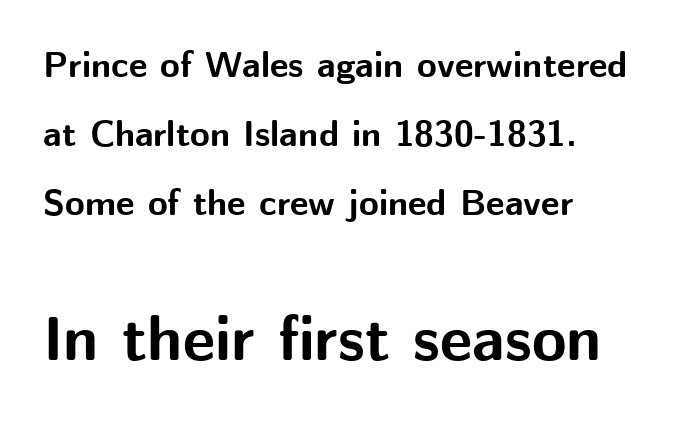
The image shows 63 px bold sans-serif type, upright; set left-aligned, loose line spacing (1.92x), normal letter spacing, not underlined; the second (bottom) block is 1.75x larger; medium stroke contrast and a medium x-height.
